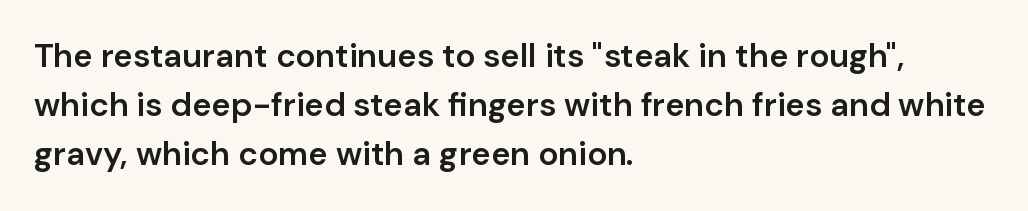
{"serif": "no", "italic": "no", "bold": "semi", "weight": "semibold", "width": "normal", "stroke_contrast": "low", "x_height": "medium", "monospaced": "no", "underline": "no", "align": "left", "line_spacing": "normal", "line_spacing_ratio": 1.49, "letter_spacing": "normal", "letter_spacing_em": 0.0, "glyph_px": 33}
